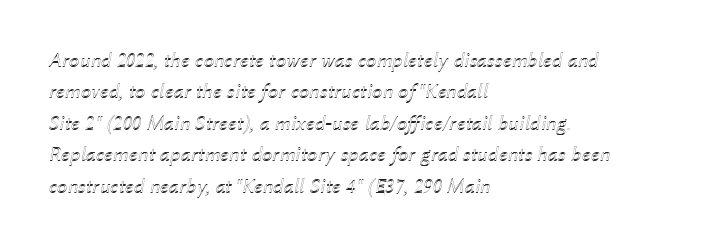
The image shows 21 px text type, italic (leaning right); set left-aligned, normal line spacing (1.5x), normal letter spacing, not underlined.
